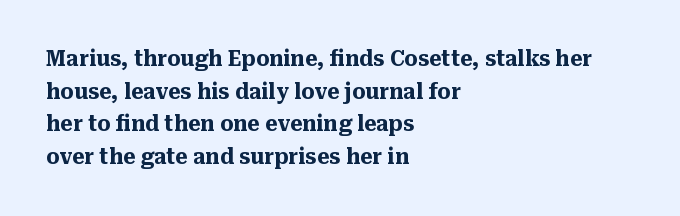
The rendering anchors every line to the left-hand side. In terms of posture, this sample is upright. This sample uses plain, unmodified letter spacing. The gap between lines stays unmarked.
